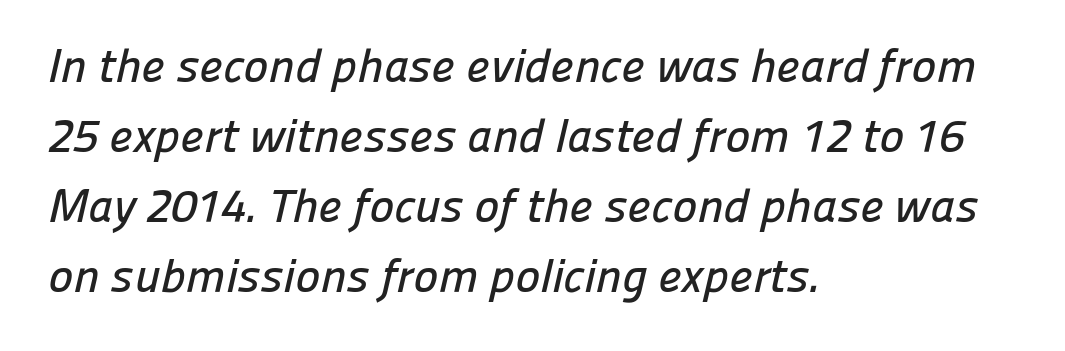
Q: Is the typeface a serif or a sans-serif typeface? A: Sans-serif.
Q: Is the text underlined? A: No.
Q: How is the paragraph aligned? A: Left-aligned.
Q: Is the spacing between letters normal or unusually wide? A: Normal.
Q: Is the spacing between lines tight, normal or loose? A: Normal.
Q: Width (condensed, normal, or wide)? A: Normal.
Q: Stroke contrast? A: Low.
Q: x-height? A: Medium.
Q: Monospaced? A: No.
